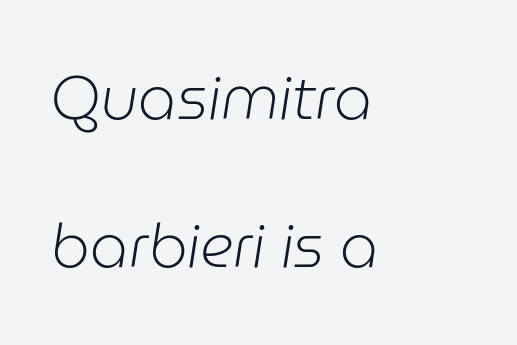
Q: Is the text bold? A: No.
Q: Is the text italic (slanted)? A: Yes, it leans right by about 9 degrees.
Q: Is the text underlined? A: No.
Q: How is the paragraph aligned? A: Left-aligned.
Q: Is the spacing between letters normal or unusually wide? A: Normal.
Q: Is the spacing between lines tight, normal or loose? A: Loose.
Q: Width (condensed, normal, or wide)? A: Normal.
Q: Stroke contrast? A: Low.
Q: x-height? A: Medium.
Q: Monospaced? A: No.
